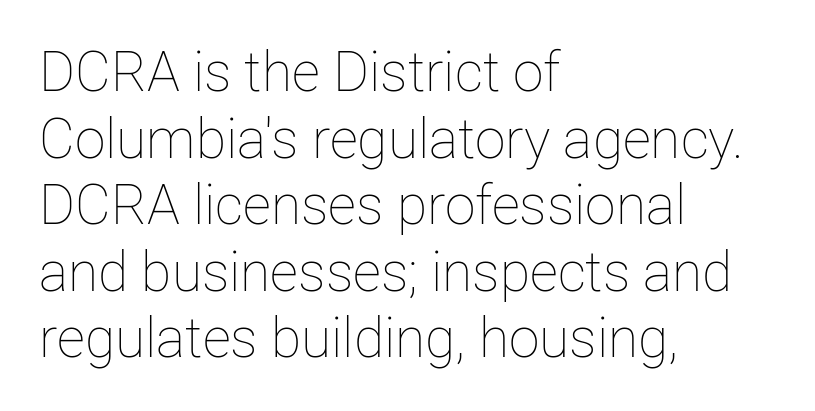
Q: Is the text bold? A: No.
Q: Is the text italic (slanted)? A: No, it is upright.
Q: Is the text underlined? A: No.
Q: How is the paragraph aligned? A: Left-aligned.
Q: Is the spacing between letters normal or unusually wide? A: Normal.
Q: Width (condensed, normal, or wide)? A: Normal.
Q: Stroke contrast? A: Low.
Q: x-height? A: Medium.
Q: Monospaced? A: No.
